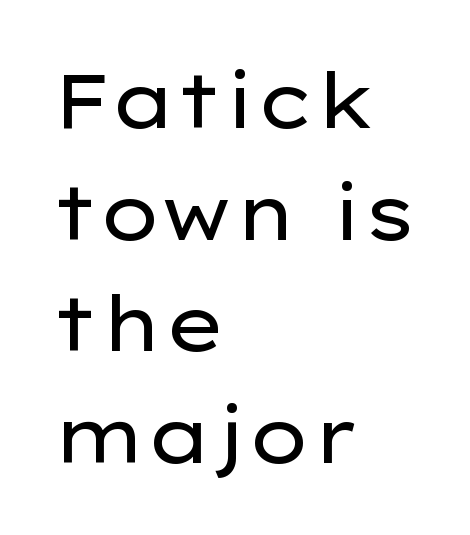
Q: Is the text bold? A: No.
Q: Is the text italic (slanted)? A: No, it is upright.
Q: Is the typeface a serif or a sans-serif typeface? A: Sans-serif.
Q: Is the text underlined? A: No.
Q: How is the paragraph aligned? A: Left-aligned.
Q: Is the spacing between letters normal or unusually wide? A: Normal.
Q: Is the spacing between lines tight, normal or loose? A: Normal.
Q: Width (condensed, normal, or wide)? A: Wide.
Q: Stroke contrast? A: Low.
Q: x-height? A: Medium.
Q: Monospaced? A: No.
